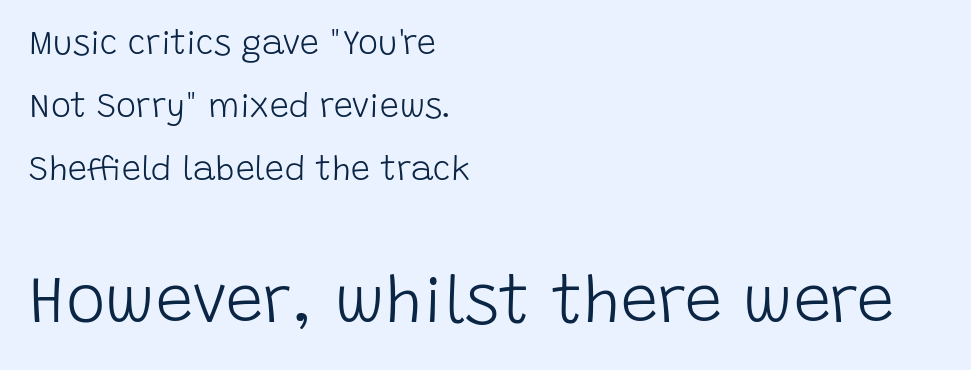
The image shows 67 px light sans-serif type, upright; set left-aligned, line spacing 1.86x, normal letter spacing, not underlined; the second (bottom) block is 1.97x larger; low stroke contrast and a large x-height.
